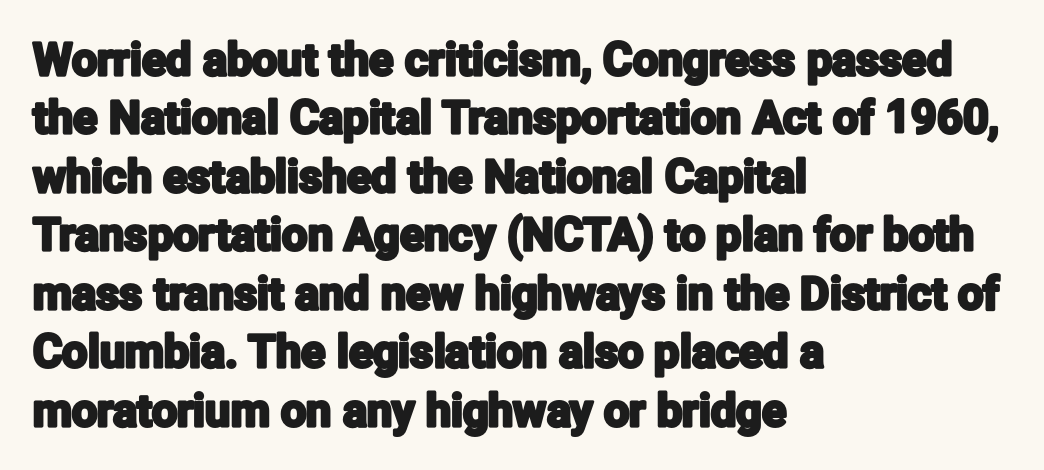
Interline gaps are of average width in this sample. Honestly, the letter spacing is just normal — you wouldn't notice it. You could not count columns in this text — the font is proportionally spaced. Teacher's note: observe the even left margin — that is flush-left alignment. Type without underlining.
